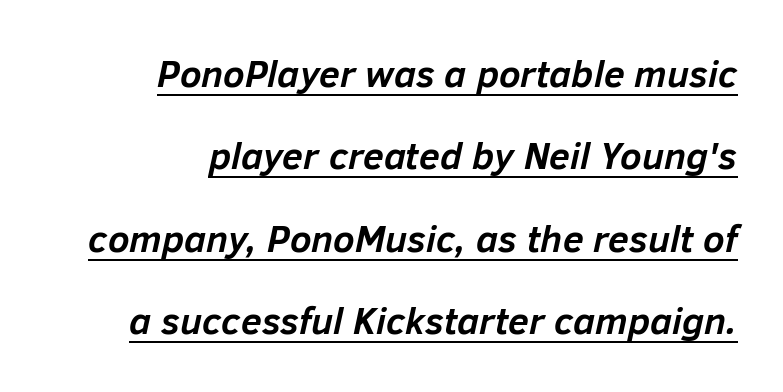
These lines are set flush right with a ragged left edge. The face used here appears with an underline applied. Spacing between characters is what you'd get straight out of the box. Heavy, bold letterforms. Horizontal bands of white between lines are thick stripes. The specimen reads as italic at a glance.
